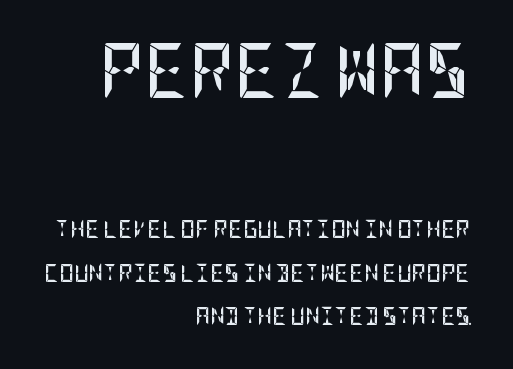
The image shows 55 px semibold, condensed sans-serif type, upright; set right-aligned, loose line spacing (2.42x), normal letter spacing, not underlined; the first (top) block is 3.06x larger; low stroke contrast and a large x-height.
